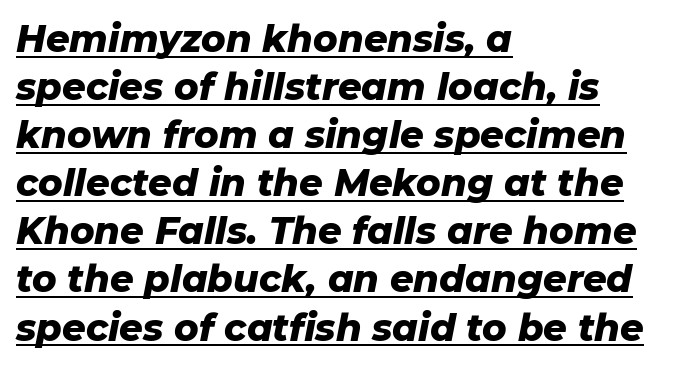
{"italic": "yes", "lean": "right", "slant_degrees": 11, "bold": "yes", "weight": "heavy", "width": "normal", "stroke_contrast": "low", "x_height": "medium", "monospaced": "no", "underline": "yes", "align": "left", "line_spacing": "normal", "line_spacing_ratio": 1.3, "letter_spacing": "normal", "letter_spacing_em": 0.0, "glyph_px": 37}
